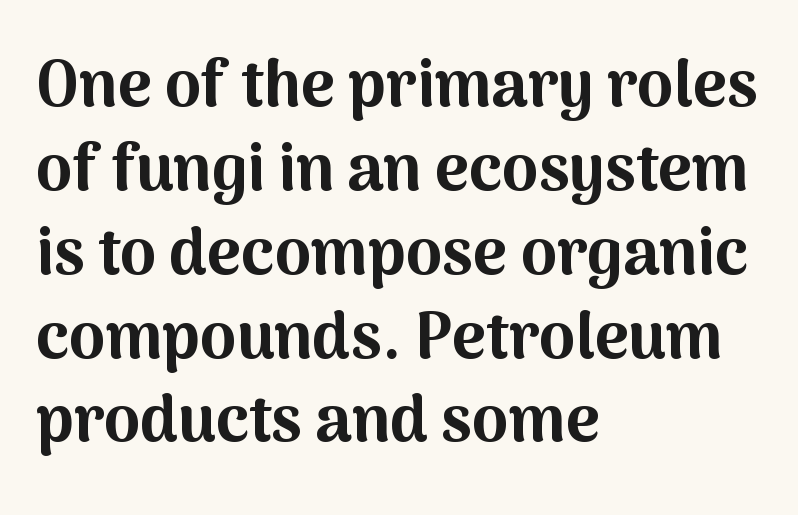
The image shows 65 px bold sans-serif type, upright; set left-aligned, normal line spacing (1.29x), normal letter spacing, not underlined; medium stroke contrast and a medium x-height.
